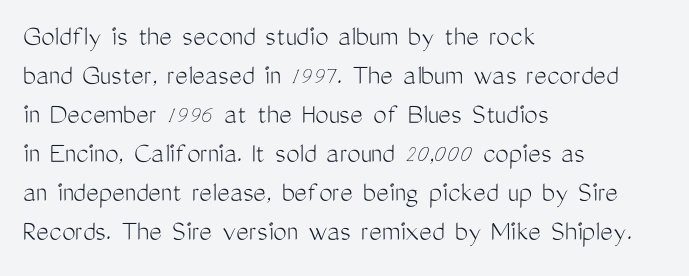
Baseline-to-baseline distance is the conventional proportion of letter height. Nothing heavy about these letters — not bold at all. The letters stand straight up with perfectly vertical stems. The typesetter chose a ragged-right arrangement here. Stroke terminals: plain, sans-serif. Look at the tracking — it's just the regular setting, nothing added.
